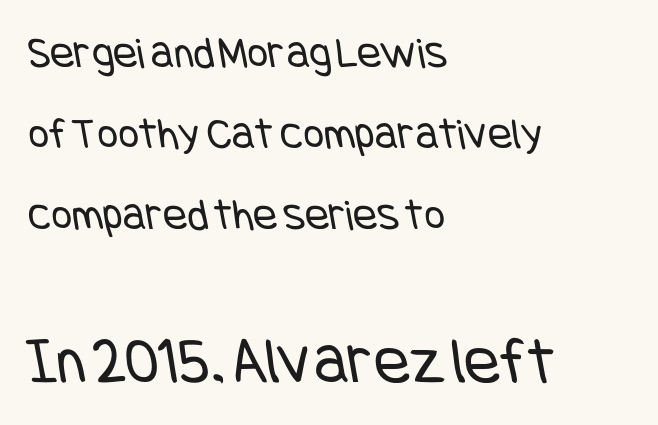
The image shows 67 px regular-weight, condensed sans-serif type; set left-aligned, line spacing 1.8x, normal letter spacing, not underlined; the second (bottom) block is 1.49x larger; low stroke contrast and a large x-height.
